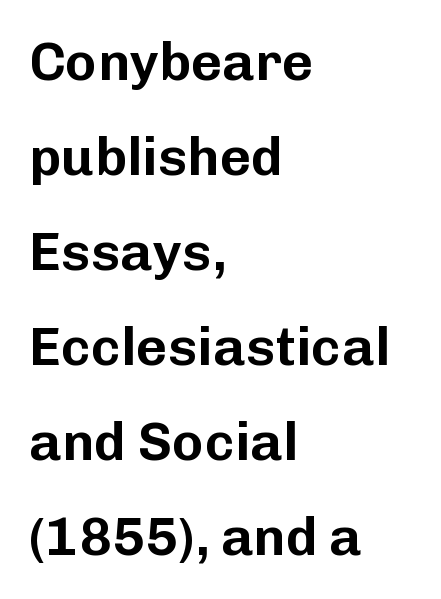
Q: Is the text italic (slanted)? A: No, it is upright.
Q: Is the typeface a serif or a sans-serif typeface? A: Sans-serif.
Q: Is the text underlined? A: No.
Q: How is the paragraph aligned? A: Left-aligned.
Q: Is the spacing between letters normal or unusually wide? A: Normal.
Q: Width (condensed, normal, or wide)? A: Normal.
Q: Stroke contrast? A: Low.
Q: x-height? A: Medium.
Q: Monospaced? A: No.
